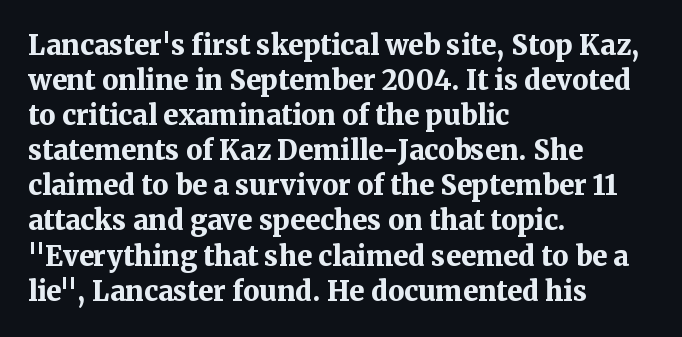
The image shows 27 px bold type, upright; set left-aligned, normal line spacing (1.3x), normal letter spacing, not underlined.
